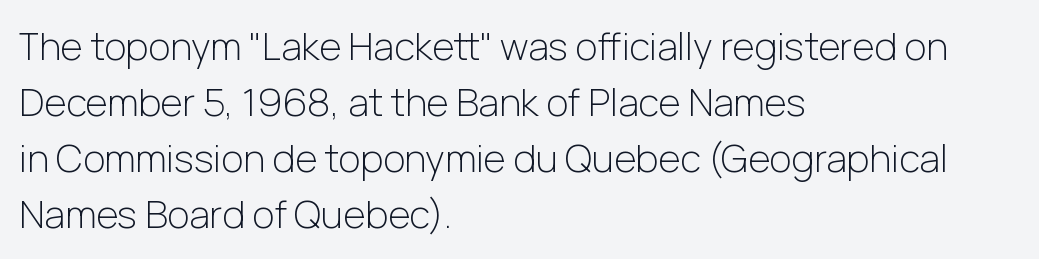
The image shows 38 px light sans-serif type, upright; set left-aligned, normal line spacing (1.47x), normal letter spacing, not underlined; low stroke contrast and a medium x-height.
